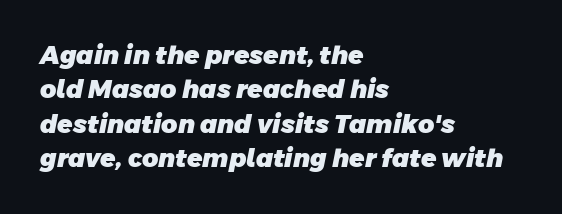
{"bold": "yes", "underline": "no", "align": "left", "line_spacing": "normal", "line_spacing_ratio": 1.38, "letter_spacing": "normal", "letter_spacing_em": 0.0, "glyph_px": 25}
